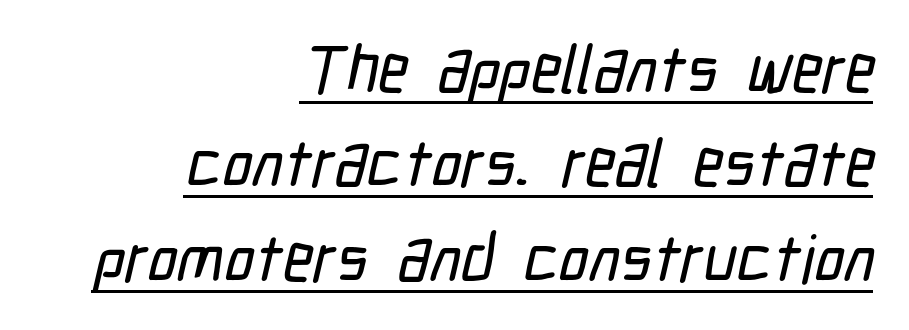
{"serif": "no", "width": "condensed", "stroke_contrast": "low", "x_height": "medium", "monospaced": "no", "underline": "yes", "align": "right", "line_spacing": "normal", "line_spacing_ratio": 1.43, "letter_spacing": "normal", "letter_spacing_em": 0.0, "glyph_px": 66}
